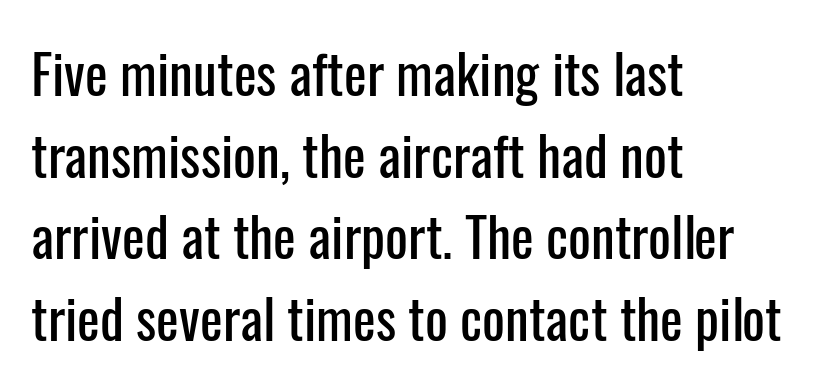
Q: Is the text italic (slanted)? A: No, it is upright.
Q: Is the typeface a serif or a sans-serif typeface? A: Sans-serif.
Q: Is the text underlined? A: No.
Q: How is the paragraph aligned? A: Left-aligned.
Q: Is the spacing between letters normal or unusually wide? A: Normal.
Q: Is the spacing between lines tight, normal or loose? A: Normal.
Q: Width (condensed, normal, or wide)? A: Condensed.
Q: Stroke contrast? A: Low.
Q: x-height? A: Medium.
Q: Monospaced? A: No.
